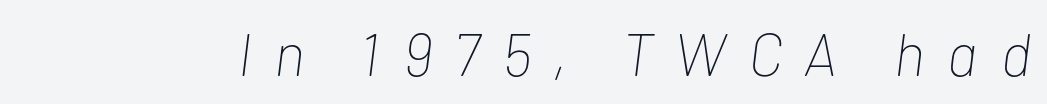
The image shows 60 px thin, condensed type, italic (leaning right); set unusually wide letter spacing (+0.38 em), not underlined; low stroke contrast and a medium x-height.
